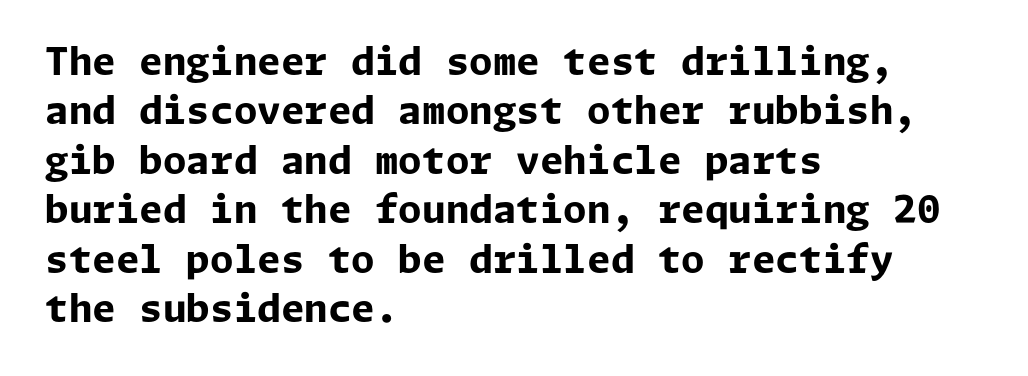
The image shows 38 px bold sans-serif type, upright; set left-aligned, normal line spacing (1.3x), normal letter spacing, not underlined; low stroke contrast and a medium x-height.
